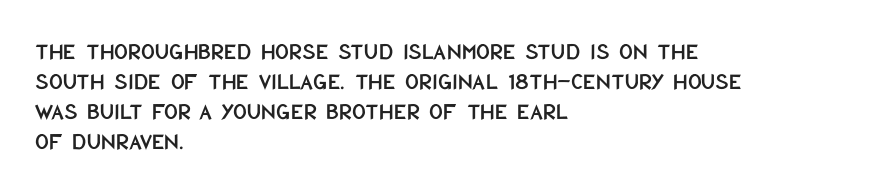
The lines in this sample share a left origin and differ only in where they stop. Tracking here is standard; glyphs follow each other at the usual distance. How would I describe the line gaps? Plain and ordinary. You can tell it's not italic because the verticals are truly vertical.
